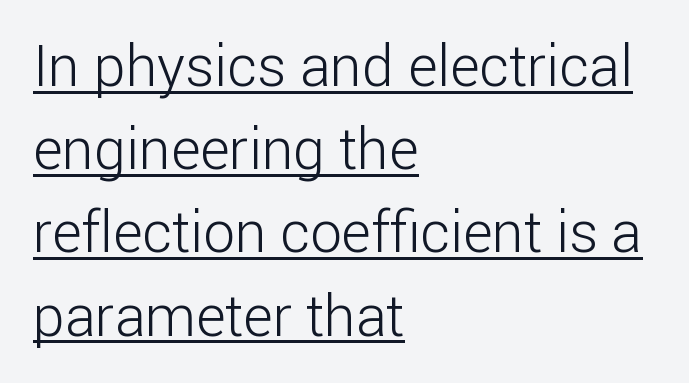
The image shows 57 px light sans-serif type, upright; set left-aligned, normal line spacing (1.46x), normal letter spacing, underlined; low stroke contrast and a medium x-height.
